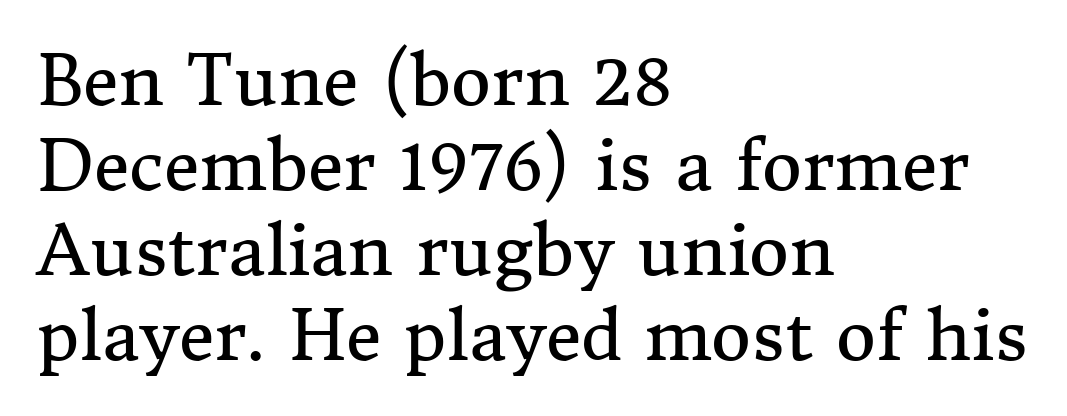
Q: Is the text bold? A: No.
Q: Is the text italic (slanted)? A: No, it is upright.
Q: Is the typeface a serif or a sans-serif typeface? A: Serif.
Q: Is the text underlined? A: No.
Q: How is the paragraph aligned? A: Left-aligned.
Q: Is the spacing between letters normal or unusually wide? A: Normal.
Q: Width (condensed, normal, or wide)? A: Normal.
Q: Stroke contrast? A: Medium.
Q: x-height? A: Medium.
Q: Monospaced? A: No.
